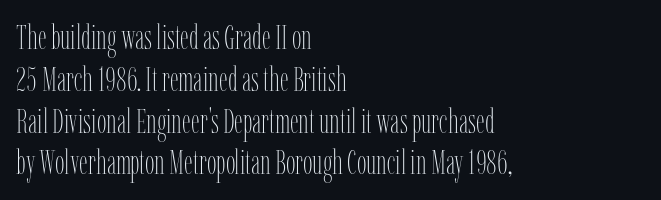
The image shows 34 px thin, condensed type, upright; set left-aligned, line spacing 1.23x, normal letter spacing, not underlined; low stroke contrast and a medium x-height.
